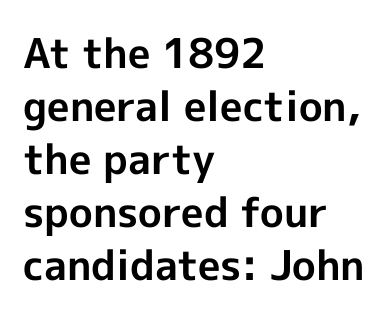
{"serif": "no", "italic": "no", "bold": "yes", "weight": "bold", "width": "normal", "x_height": "medium", "monospaced": "no", "underline": "no", "align": "left", "line_spacing": "normal", "line_spacing_ratio": 1.29, "letter_spacing": "normal", "letter_spacing_em": 0.0, "glyph_px": 41}
